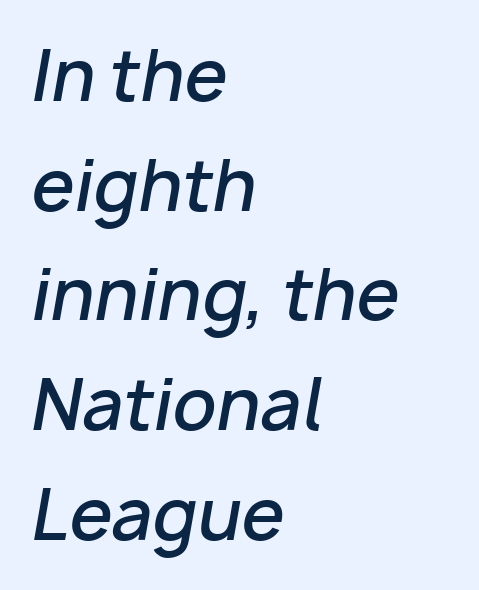
Words appear dense and cohesive because spacing is normal. The letters advance in unequal steps, a hallmark of proportional type. The string is rendered with underlining switched off. Teacher's note: observe the even left margin — that is flush-left alignment. The whole block is typeset with a tilt. A somewhat darkened texture: the type is semibold rather than bold.
